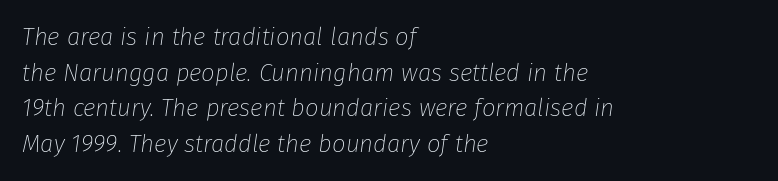
When letters slant like this, we call the style italic. This rendering features lettering with no underline. Counters stay open thanks to moderate or lighter strokes. Line beginnings align vertically; line endings do not. This sample keeps an unexceptional amount of space between lines.
